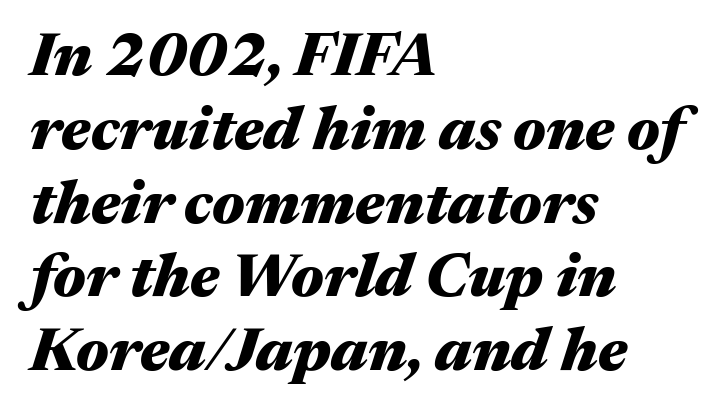
An italicized treatment has been applied to the whole sample. The letters advance in unequal steps, a hallmark of proportional type. This sample is left-justified, so line endings fall wherever the words run out. Plenty of ink on the page — the face is bold. Tracking here is standard; glyphs follow each other at the usual distance. Underline: absent.
